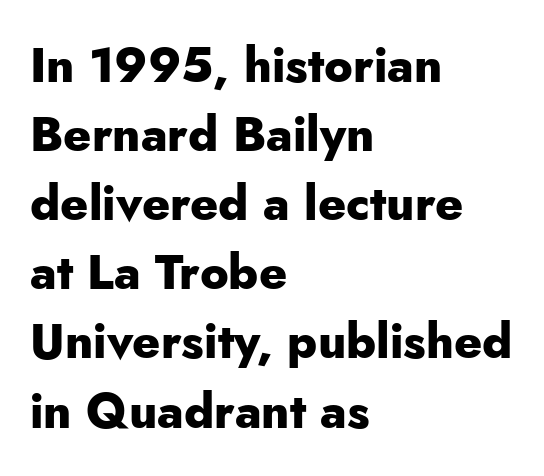
Q: Is the text bold? A: Yes.
Q: Is the text italic (slanted)? A: No, it is upright.
Q: Is the typeface a serif or a sans-serif typeface? A: Sans-serif.
Q: Is the text underlined? A: No.
Q: How is the paragraph aligned? A: Left-aligned.
Q: Is the spacing between letters normal or unusually wide? A: Normal.
Q: Is the spacing between lines tight, normal or loose? A: Normal.
Q: Width (condensed, normal, or wide)? A: Normal.
Q: Stroke contrast? A: Low.
Q: x-height? A: Small.
Q: Monospaced? A: No.
